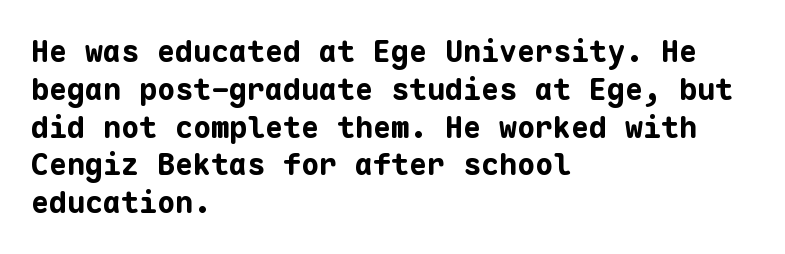
Q: Is the text bold? A: Yes.
Q: Is the text italic (slanted)? A: No, it is upright.
Q: Is the typeface a serif or a sans-serif typeface? A: Sans-serif.
Q: Is the text underlined? A: No.
Q: How is the paragraph aligned? A: Left-aligned.
Q: Is the spacing between letters normal or unusually wide? A: Normal.
Q: Is the spacing between lines tight, normal or loose? A: Normal.
Q: Width (condensed, normal, or wide)? A: Normal.
Q: Stroke contrast? A: Low.
Q: x-height? A: Medium.
Q: Monospaced? A: Yes.
